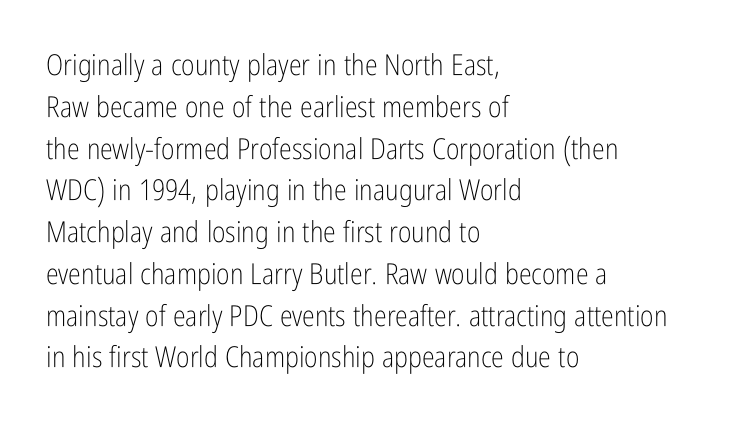
The image shows 29 px light, condensed sans-serif type, upright; set left-aligned, normal line spacing (1.44x), normal letter spacing, not underlined; low stroke contrast and a medium x-height.
